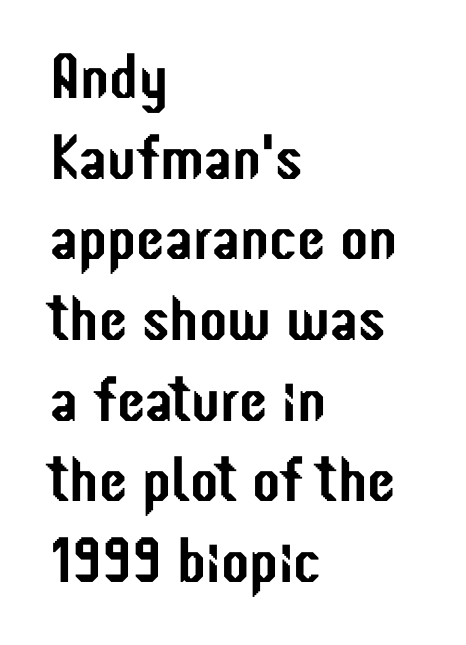
Compared with typical paragraphs, the rows here are spaced about the same. Does the lettering tilt? It doesn't — this is upright. All the whitespace from short lines collects on the right. Descenders are the only things crossing below the line.
